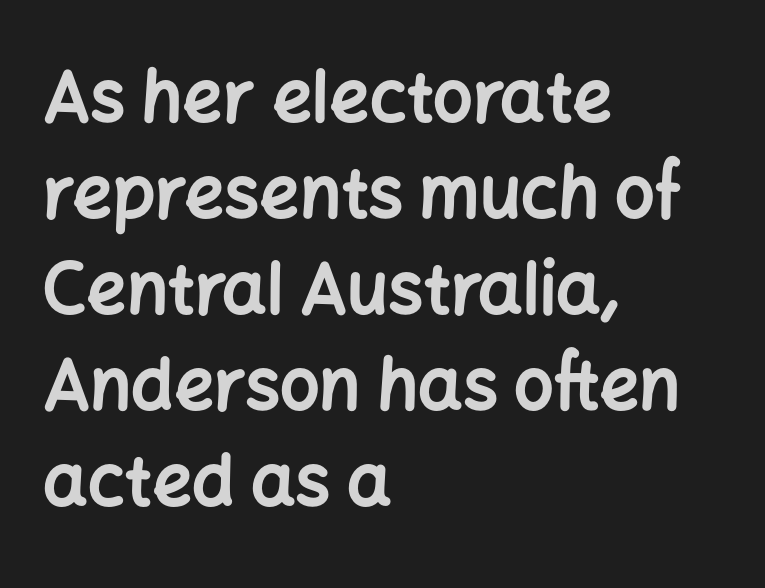
Q: Is the text bold? A: Yes.
Q: Is the text italic (slanted)? A: No, it is upright.
Q: Is the typeface a serif or a sans-serif typeface? A: Sans-serif.
Q: Is the text underlined? A: No.
Q: How is the paragraph aligned? A: Left-aligned.
Q: Is the spacing between letters normal or unusually wide? A: Normal.
Q: Is the spacing between lines tight, normal or loose? A: Normal.
Q: Width (condensed, normal, or wide)? A: Normal.
Q: Stroke contrast? A: Low.
Q: x-height? A: Medium.
Q: Monospaced? A: No.
